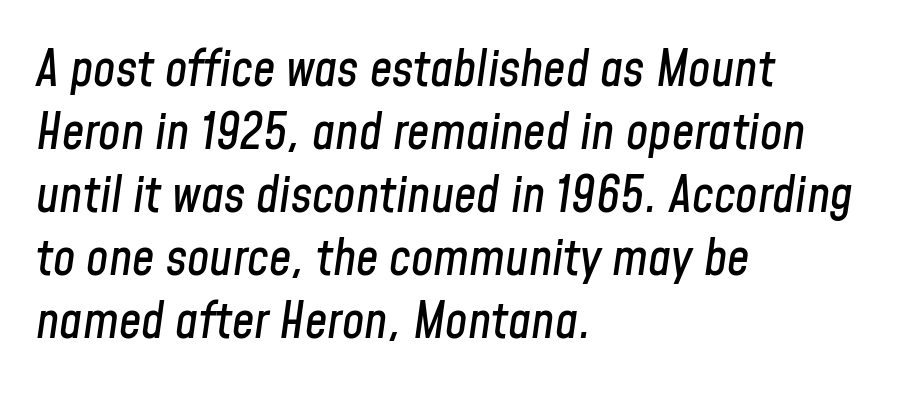
Only glyphs here, with clear space below each row. Designer's note — italics engaged. Horizontal bands of white between lines are of average thickness. These lines are rendered in a variable-pitch font. Glyph-to-glyph distance matches everyday printed text.
